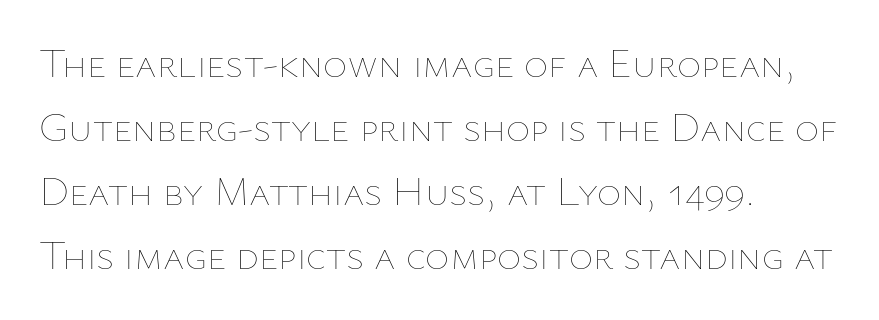
Note the varied advance widths — an 'i' is clearly narrower than an 'm'. The rag falls on the right side of this text block. The font's upright variant was chosen for this text. Observe the ordinary spacing: letters are neighbours, not strangers. A light-to-regular cut is what we see here. In terms of leading, this rendering sits right in the middle.
